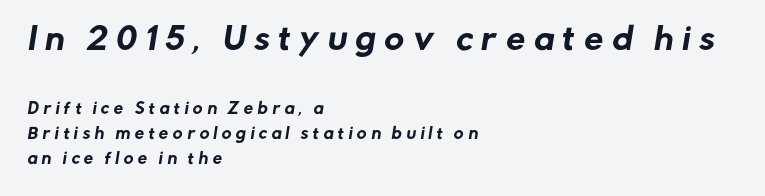
The image shows 30 px sans-serif type; set left-aligned, normal line spacing (1.69x), unusually wide letter spacing (+0.3 em), not underlined; the first (top) block is 2.0x larger; low stroke contrast and a medium x-height.
